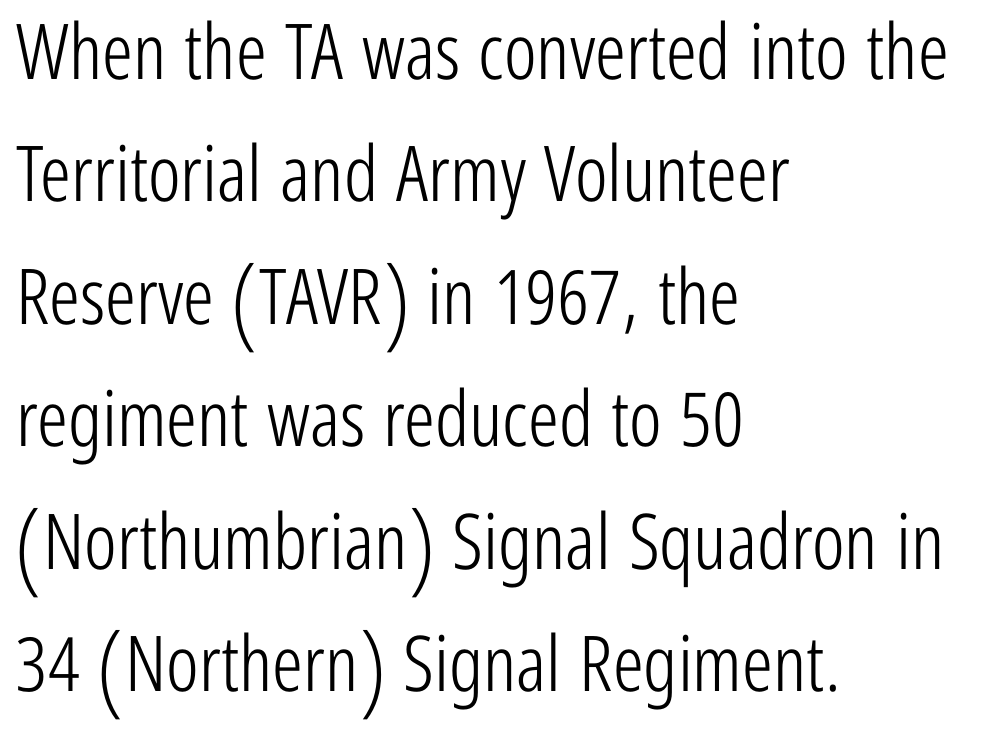
A typesetter would call this zero additional tracking. Is there much room between lines? A standard amount, neither cramped nor airy. The typeface has the unassuming heft of standard copy or less. Each letter keeps its own natural width here, so spacing adapts to shape.
